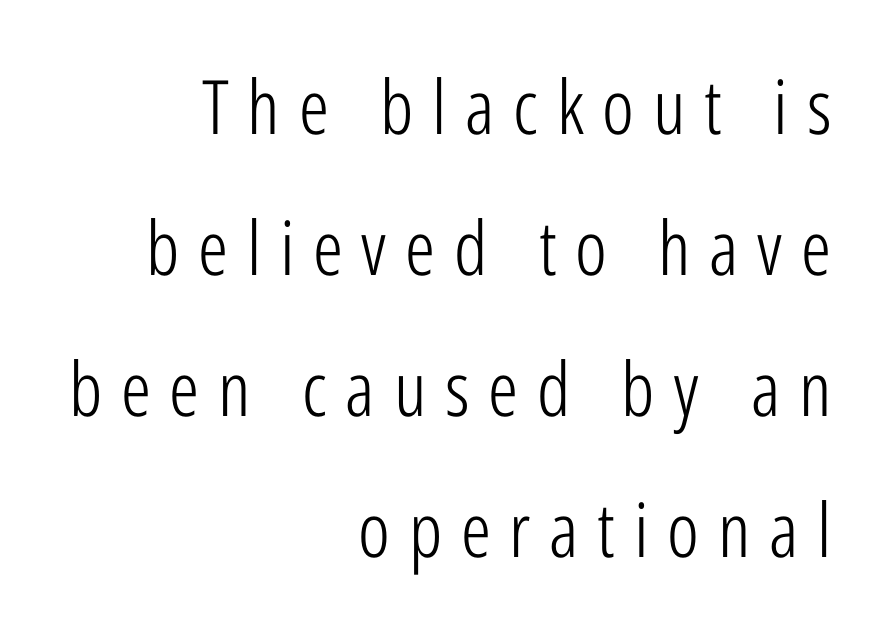
Q: Is the text bold? A: No.
Q: Is the text italic (slanted)? A: No, it is upright.
Q: Is the typeface a serif or a sans-serif typeface? A: Sans-serif.
Q: Is the text underlined? A: No.
Q: How is the paragraph aligned? A: Right-aligned.
Q: Is the spacing between letters normal or unusually wide? A: Unusually wide.
Q: Width (condensed, normal, or wide)? A: Condensed.
Q: Stroke contrast? A: Low.
Q: x-height? A: Medium.
Q: Monospaced? A: No.
